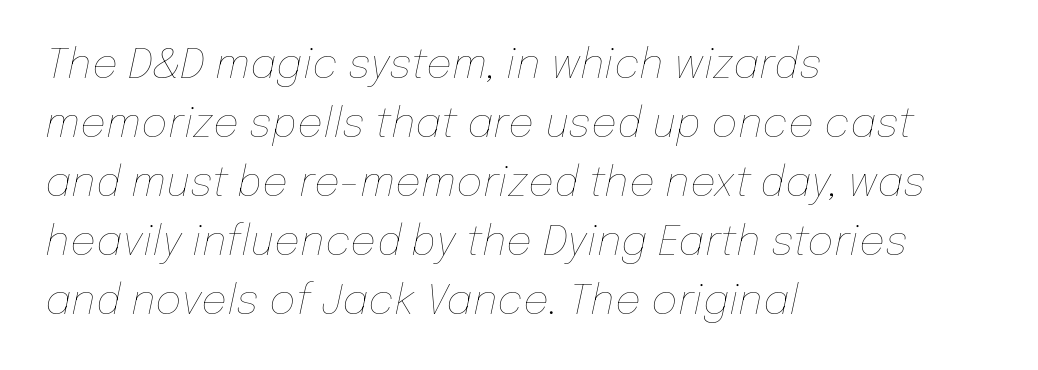
Regarding leading, the lines here are spaced in the standard way. Anything drawn beneath the words? Only blank space. Would a proofreader flag this as italicized? Yes. Inter-character spacing is left at the font's built-in metrics. Horizontally, the lines are justified to the leading edge only.
